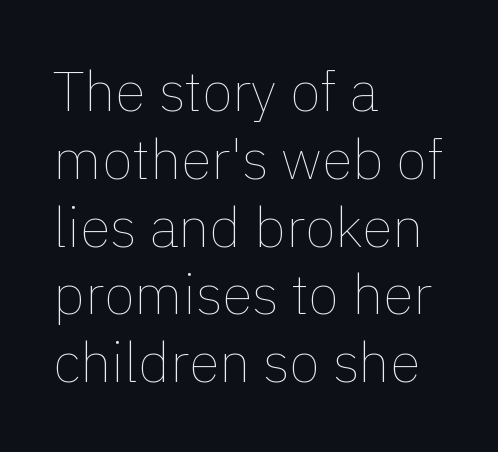
Q: Is the text bold? A: No.
Q: Is the text italic (slanted)? A: No, it is upright.
Q: Is the text underlined? A: No.
Q: How is the paragraph aligned? A: Left-aligned.
Q: Is the spacing between letters normal or unusually wide? A: Normal.
Q: Width (condensed, normal, or wide)? A: Normal.
Q: x-height? A: Medium.
Q: Monospaced? A: No.
